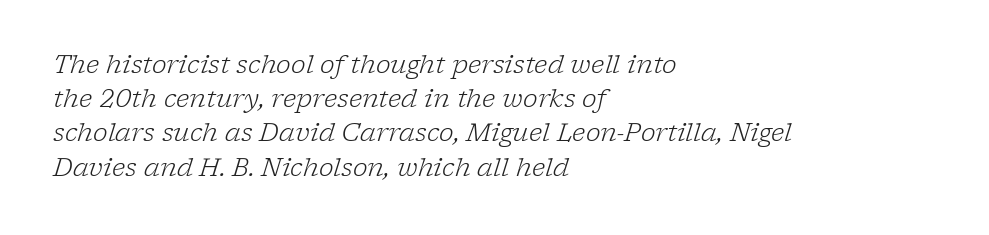
The image shows 25 px text type, italic (leaning right); set left-aligned, normal line spacing (1.37x), normal letter spacing, not underlined.
